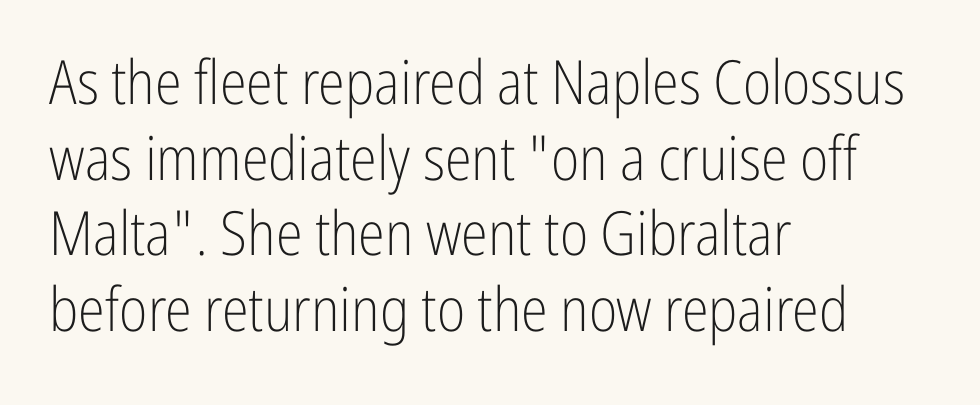
{"serif": "no", "italic": "no", "bold": "no", "weight": "light", "width": "condensed", "stroke_contrast": "low", "x_height": "medium", "monospaced": "no", "underline": "no", "align": "left", "line_spacing_ratio": 1.24, "letter_spacing": "normal", "letter_spacing_em": 0.0, "glyph_px": 61}
